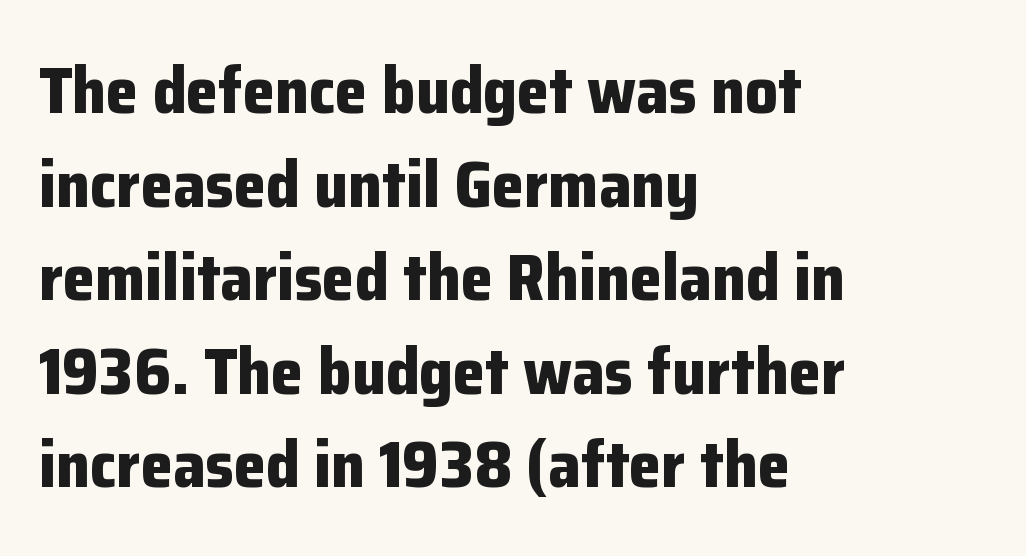
Q: Is the text bold? A: Yes.
Q: Is the text italic (slanted)? A: No, it is upright.
Q: Is the typeface a serif or a sans-serif typeface? A: Sans-serif.
Q: Is the text underlined? A: No.
Q: How is the paragraph aligned? A: Left-aligned.
Q: Is the spacing between letters normal or unusually wide? A: Normal.
Q: Is the spacing between lines tight, normal or loose? A: Normal.
Q: Width (condensed, normal, or wide)? A: Normal.
Q: Stroke contrast? A: Low.
Q: x-height? A: Medium.
Q: Monospaced? A: No.
